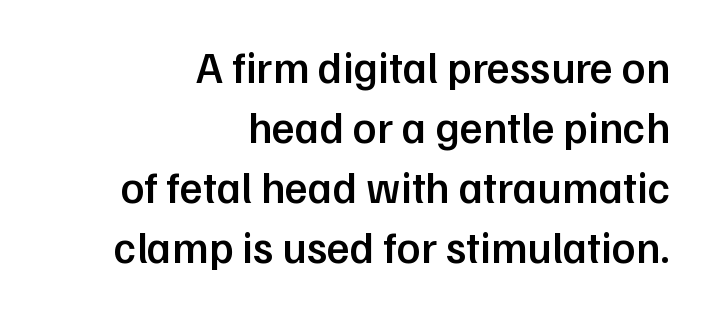
The image shows 44 px semibold sans-serif type, upright; set right-aligned, normal line spacing (1.36x), normal letter spacing, not underlined; low stroke contrast and a medium x-height.
